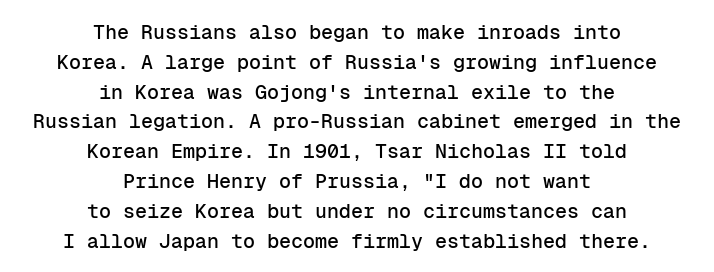
Honestly, the row spacing looks completely unremarkable. Ordinary non-slanted type is in use. A centered setting, common on invitations and titles, is used for this passage. Here the glyphs are tracked normally, forming tight word shapes. Rule under the text: the space is simply empty.
